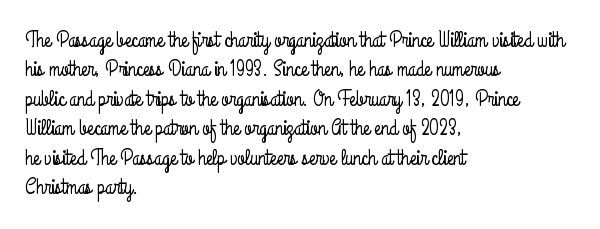
{"underline": "no", "align": "left", "line_spacing": "normal", "line_spacing_ratio": 1.34, "letter_spacing": "normal", "letter_spacing_em": 0.0, "glyph_px": 22}
